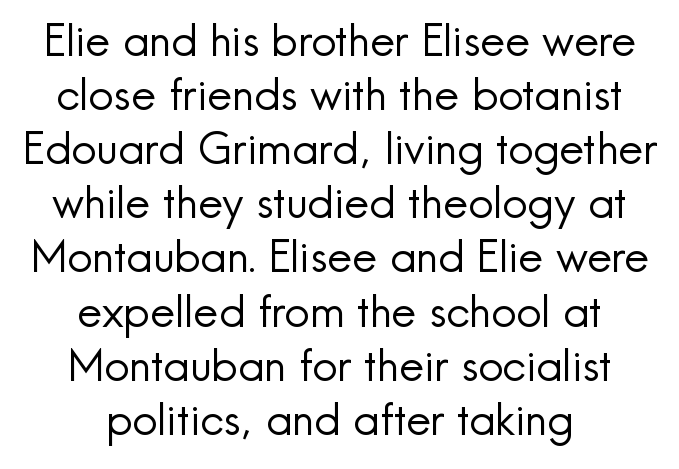
Has an underline been added? It has not. The passage shown is not bold in any degree. Centered paragraph, ragged on both sides. Classification — sans serif. Upright lettering throughout. Letter spacing: default.
